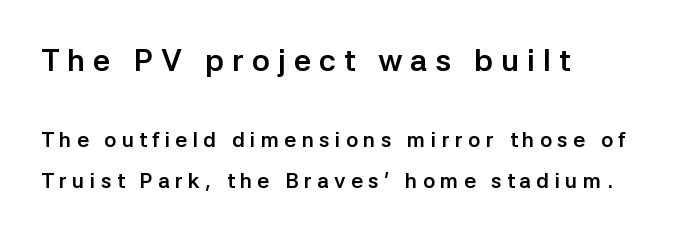
Q: Is the text bold? A: Yes.
Q: Is the text italic (slanted)? A: No, it is upright.
Q: Is the typeface a serif or a sans-serif typeface? A: Sans-serif.
Q: Is the text underlined? A: No.
Q: How is the paragraph aligned? A: Left-aligned.
Q: Is the spacing between letters normal or unusually wide? A: Unusually wide.
Q: Is the spacing between lines tight, normal or loose? A: Loose.
Q: Which block of text is set in a larger size, the first (top) or the second (bottom)? A: The first (top) one.
Q: Width (condensed, normal, or wide)? A: Normal.
Q: Stroke contrast? A: Low.
Q: x-height? A: Medium.
Q: Monospaced? A: No.
